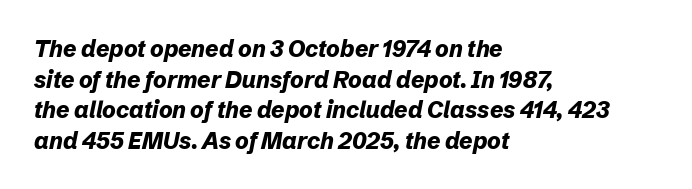
The image shows 23 px bold type, italic (leaning right); set left-aligned, normal line spacing (1.33x), normal letter spacing, not underlined.
